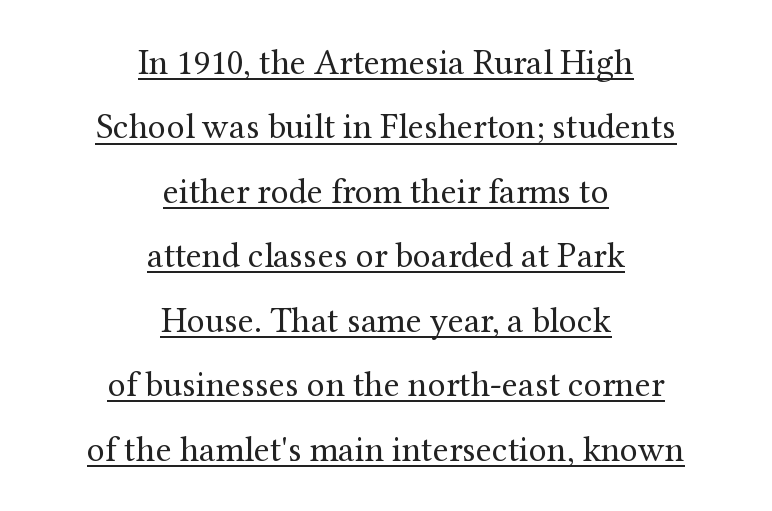
Q: Is the text bold? A: No.
Q: Is the text italic (slanted)? A: No, it is upright.
Q: Is the typeface a serif or a sans-serif typeface? A: Serif.
Q: Is the text underlined? A: Yes.
Q: How is the paragraph aligned? A: Centered.
Q: Is the spacing between letters normal or unusually wide? A: Normal.
Q: Width (condensed, normal, or wide)? A: Normal.
Q: Stroke contrast? A: Medium.
Q: x-height? A: Medium.
Q: Monospaced? A: No.
